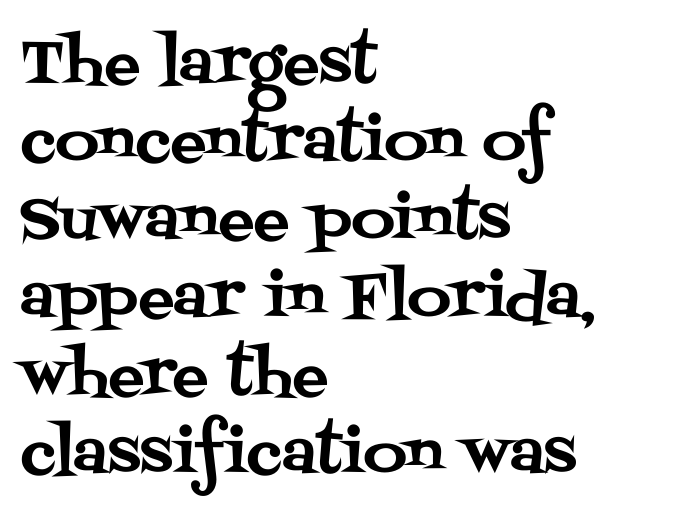
{"serif": "yes", "italic": "no", "width": "normal", "stroke_contrast": "medium", "x_height": "large", "monospaced": "no", "underline": "no", "align": "left", "line_spacing": "normal", "line_spacing_ratio": 1.3, "letter_spacing": "normal", "letter_spacing_em": 0.0, "glyph_px": 60}
